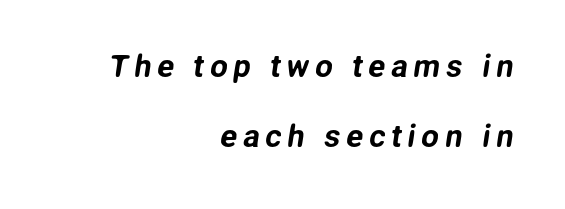
The image shows 31 px sans-serif type; set right-aligned, loose line spacing (2.26x), not underlined; low stroke contrast and a medium x-height.
